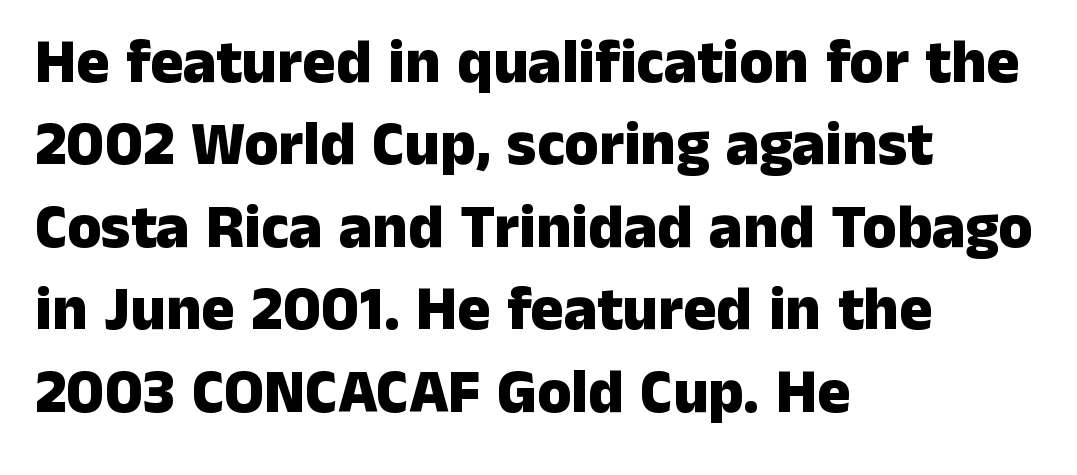
Unlike a traditional serif, this face leaves its strokes unadorned. One-word summary of the alignment: left. Plain, unruled lines of type. Does the weight exceed regular? Yes, all the way to bold. Honestly, the letter spacing is just normal — you wouldn't notice it. Think of a printed novel: that variable character pitch is what you see here.
